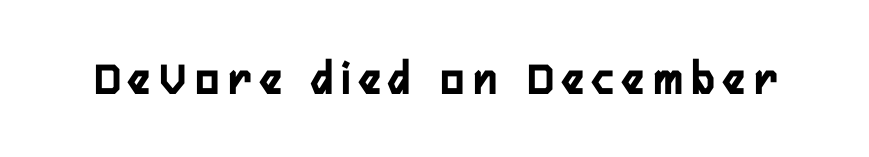
{"serif": "no", "italic": "no", "bold": "yes", "weight": "semibold", "width": "condensed", "stroke_contrast": "low", "x_height": "medium", "monospaced": "no", "underline": "no", "glyph_px": 49}
